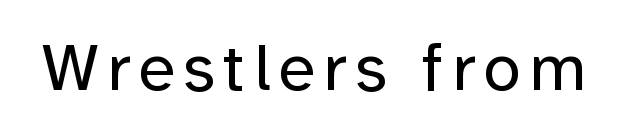
The image shows 67 px regular-weight sans-serif type, upright; set not underlined; low stroke contrast and a medium x-height.
